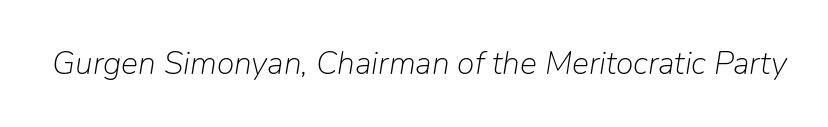
Q: Is the text bold? A: No.
Q: Is the text italic (slanted)? A: Yes, it leans right by about 9 degrees.
Q: Is the text underlined? A: No.
Q: Is the spacing between letters normal or unusually wide? A: Normal.
Q: Width (condensed, normal, or wide)? A: Normal.
Q: Stroke contrast? A: Low.
Q: x-height? A: Medium.
Q: Monospaced? A: No.
